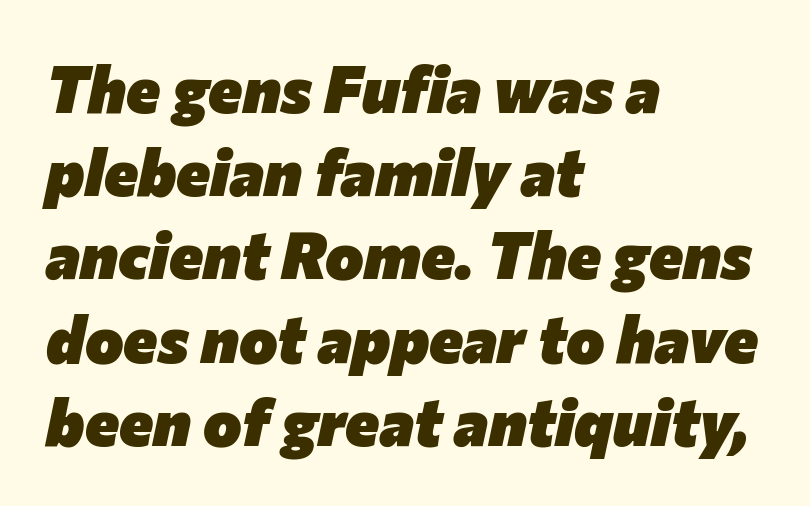
{"italic": "yes", "lean": "right", "slant_degrees": 12, "bold": "yes", "weight": "heavy", "width": "normal", "stroke_contrast": "low", "x_height": "medium", "monospaced": "no", "underline": "no", "align": "left", "line_spacing": "normal", "line_spacing_ratio": 1.28, "letter_spacing": "normal", "letter_spacing_em": 0.0, "glyph_px": 65}
